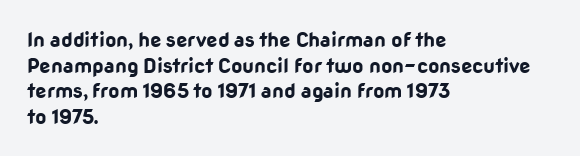
{"italic": "no", "bold": "yes", "underline": "no", "align": "left", "line_spacing": "normal", "line_spacing_ratio": 1.28, "letter_spacing": "normal", "letter_spacing_em": 0.0, "glyph_px": 20}
